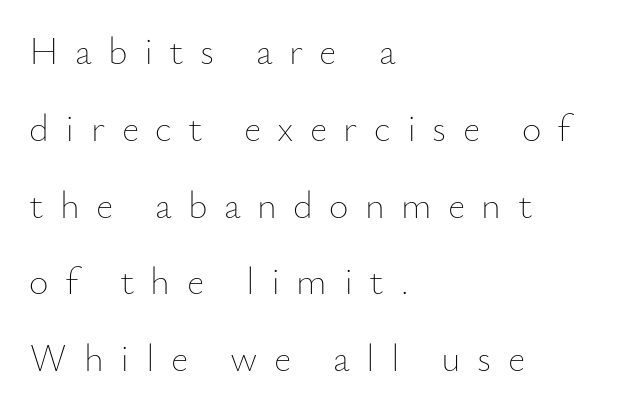
{"italic": "no", "bold": "no", "weight": "thin", "width": "normal", "stroke_contrast": "low", "x_height": "small", "monospaced": "no", "underline": "no", "align": "left", "line_spacing": "loose", "line_spacing_ratio": 2.02, "letter_spacing": "wide", "letter_spacing_em": 0.43, "glyph_px": 38}
